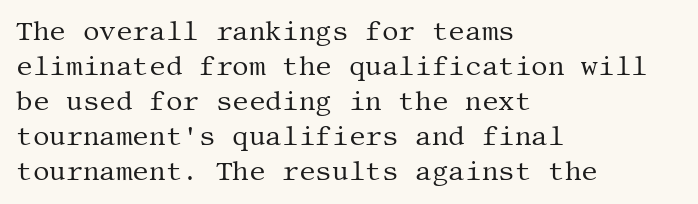
How are the letters spaced? Ordinarily, with no added tracking. Has an underline been added? It has not. Honestly, the row spacing looks completely unremarkable. The font is comparable to plain body text, perhaps lighter. Visually the block forms a straight wall on the left and a jagged coastline on the right.
